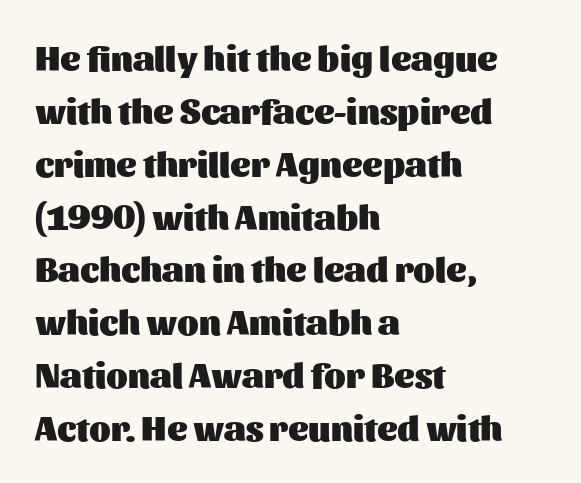
Q: Is the text bold? A: Yes.
Q: Is the text italic (slanted)? A: No, it is upright.
Q: Is the typeface a serif or a sans-serif typeface? A: Sans-serif.
Q: Is the text underlined? A: No.
Q: How is the paragraph aligned? A: Left-aligned.
Q: Is the spacing between letters normal or unusually wide? A: Normal.
Q: Is the spacing between lines tight, normal or loose? A: Normal.
Q: Width (condensed, normal, or wide)? A: Normal.
Q: Stroke contrast? A: Medium.
Q: x-height? A: Medium.
Q: Monospaced? A: No.
